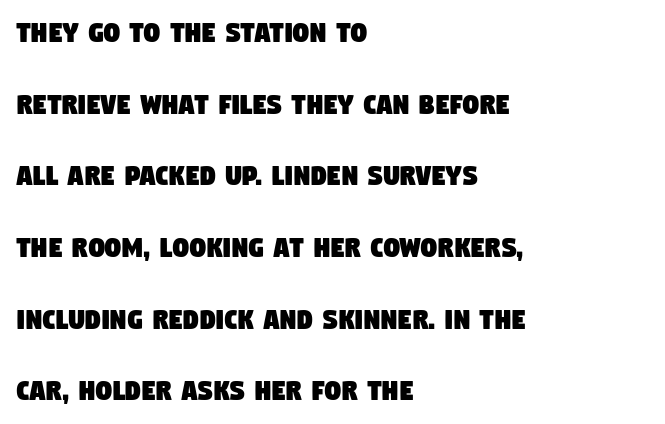
{"serif": "no", "width": "condensed", "stroke_contrast": "low", "x_height": "large", "monospaced": "no", "underline": "no", "align": "left", "line_spacing": "loose", "line_spacing_ratio": 2.24, "letter_spacing": "normal", "letter_spacing_em": 0.0, "glyph_px": 32}
